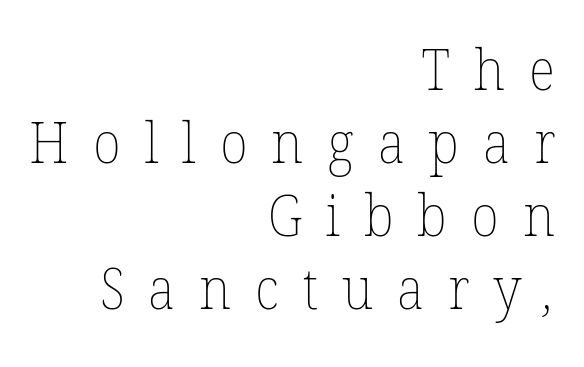
The space directly below the letters is spotless. Someone cranked the tracking dial way up on this one. Teacher's note: observe the even right margin — that is flush-right alignment. The designer left line spacing at the default. The letters advance in unequal steps, a hallmark of proportional type.
